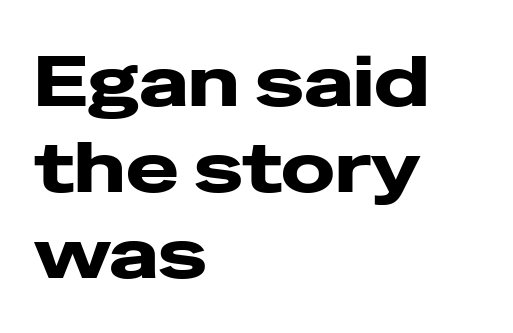
Q: Is the text italic (slanted)? A: No, it is upright.
Q: Is the typeface a serif or a sans-serif typeface? A: Sans-serif.
Q: Is the text underlined? A: No.
Q: How is the paragraph aligned? A: Left-aligned.
Q: Is the spacing between letters normal or unusually wide? A: Normal.
Q: Width (condensed, normal, or wide)? A: Wide.
Q: Stroke contrast? A: Low.
Q: x-height? A: Medium.
Q: Monospaced? A: No.
